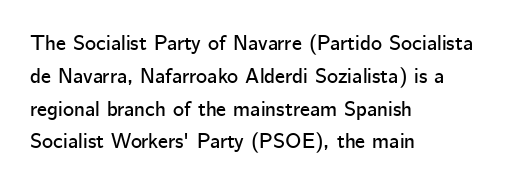
Q: Is the text italic (slanted)? A: No, it is upright.
Q: Is the text underlined? A: No.
Q: How is the paragraph aligned? A: Left-aligned.
Q: Is the spacing between letters normal or unusually wide? A: Normal.
Q: Is the spacing between lines tight, normal or loose? A: Normal.
